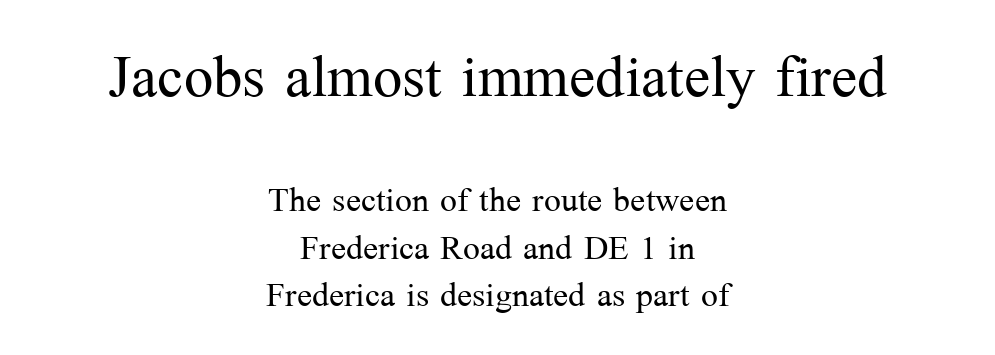
What kind of face is this? One with serifs. The passage shown is not underscored anywhere. The letters in the upper block stand taller than those in the block below. The font's upright variant was chosen for this text.
